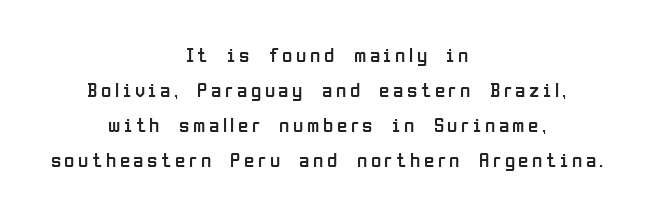
The strokes carry an ordinary text weight at most. The gap between lines stays unmarked. Which margin do the lines hug? Neither — every line sits in the middle. Upright lettering throughout. The passage shown stacks its lines at a standard gap.
